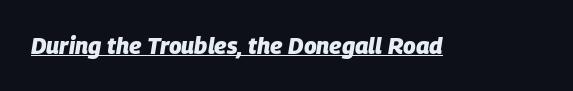
Looks like someone drew a line under every word here. How heavy is the stroke? Heavy — this is a bold. You can tell it's italic because the verticals aren't actually vertical. The line texture is even and compact thanks to regular tracking.
